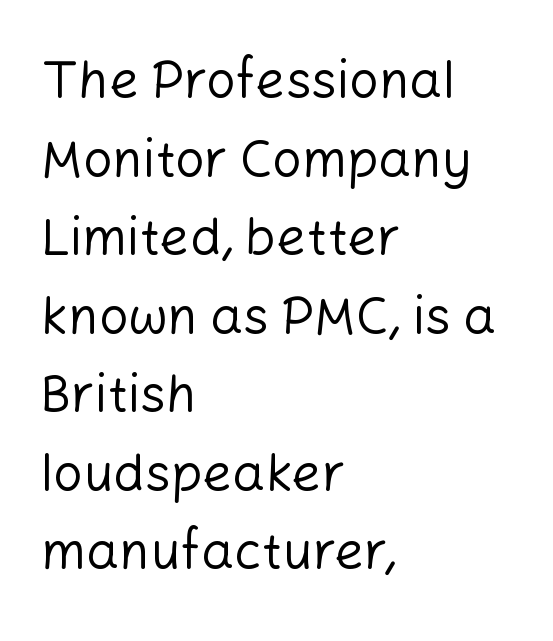
The image shows 52 px regular-weight sans-serif type, upright; set left-aligned, normal line spacing (1.51x), normal letter spacing, not underlined; low stroke contrast and a medium x-height.
